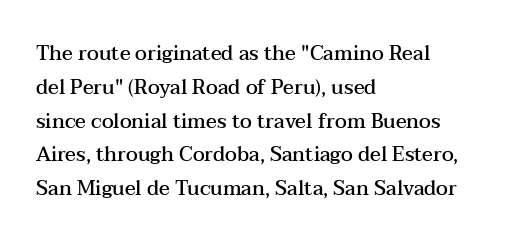
Q: Is the text bold? A: Semi-bold.
Q: Is the text italic (slanted)? A: No, it is upright.
Q: Is the text underlined? A: No.
Q: How is the paragraph aligned? A: Left-aligned.
Q: Is the spacing between letters normal or unusually wide? A: Normal.
Q: Is the spacing between lines tight, normal or loose? A: Normal.
